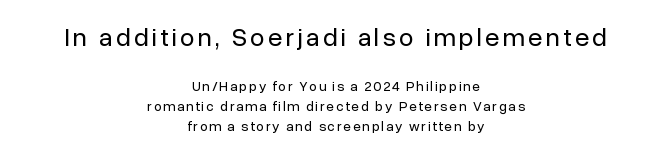
Q: Is the text bold? A: No.
Q: Is the text italic (slanted)? A: No, it is upright.
Q: Is the text underlined? A: No.
Q: How is the paragraph aligned? A: Centered.
Q: Is the spacing between lines tight, normal or loose? A: Normal.
Q: Which block of text is set in a larger size, the first (top) or the second (bottom)? A: The first (top) one.
